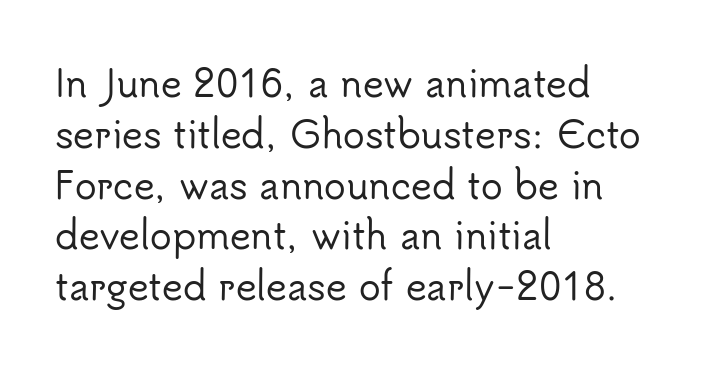
{"serif": "no", "italic": "no", "width": "normal", "stroke_contrast": "low", "x_height": "small", "monospaced": "no", "underline": "no", "align": "left", "line_spacing": "normal", "line_spacing_ratio": 1.41, "letter_spacing": "normal", "letter_spacing_em": 0.0, "glyph_px": 36}
